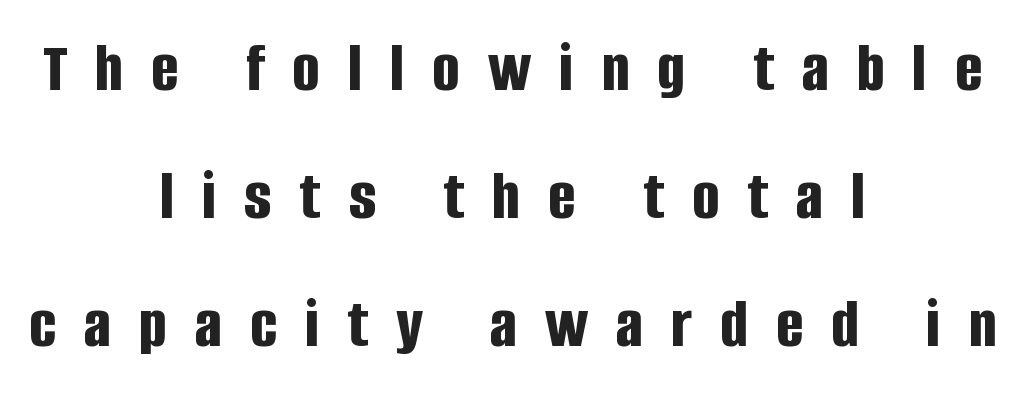
Q: Is the text bold? A: Yes.
Q: Is the text italic (slanted)? A: No, it is upright.
Q: Is the typeface a serif or a sans-serif typeface? A: Sans-serif.
Q: Is the text underlined? A: No.
Q: How is the paragraph aligned? A: Centered.
Q: Is the spacing between letters normal or unusually wide? A: Unusually wide.
Q: Width (condensed, normal, or wide)? A: Condensed.
Q: Stroke contrast? A: Low.
Q: x-height? A: Large.
Q: Monospaced? A: No.
